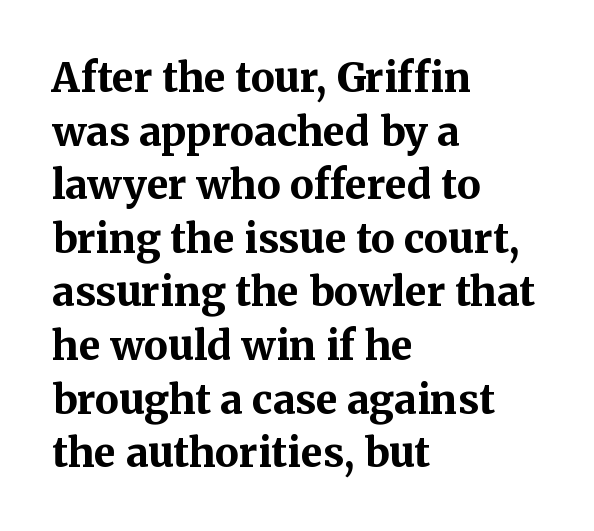
The image shows 40 px bold serif type, upright; set left-aligned, normal line spacing (1.34x), normal letter spacing, not underlined; medium stroke contrast and a medium x-height.
